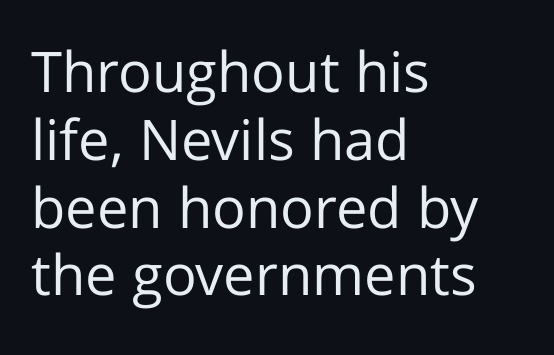
Q: Is the text bold? A: No.
Q: Is the text italic (slanted)? A: No, it is upright.
Q: Is the typeface a serif or a sans-serif typeface? A: Sans-serif.
Q: Is the text underlined? A: No.
Q: How is the paragraph aligned? A: Left-aligned.
Q: Is the spacing between letters normal or unusually wide? A: Normal.
Q: Width (condensed, normal, or wide)? A: Normal.
Q: Stroke contrast? A: Low.
Q: x-height? A: Medium.
Q: Monospaced? A: No.
